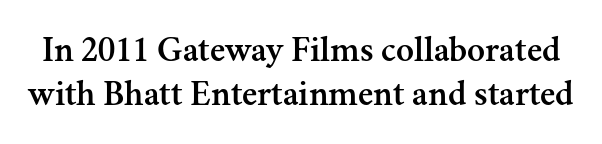
Q: Is the text italic (slanted)? A: No, it is upright.
Q: Is the typeface a serif or a sans-serif typeface? A: Serif.
Q: Is the text underlined? A: No.
Q: Is the spacing between letters normal or unusually wide? A: Normal.
Q: Width (condensed, normal, or wide)? A: Normal.
Q: Stroke contrast? A: Medium.
Q: x-height? A: Small.
Q: Monospaced? A: No.
